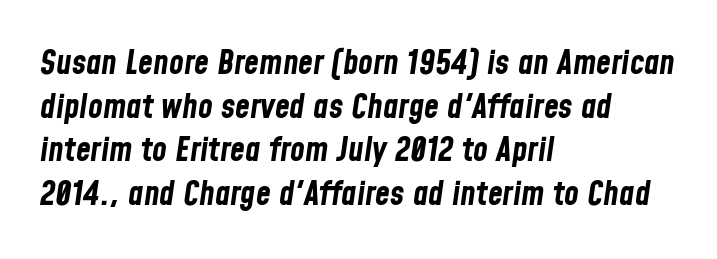
The image shows 34 px bold, condensed type, italic (leaning right); set left-aligned, normal line spacing (1.28x), normal letter spacing, not underlined; low stroke contrast and a medium x-height.
